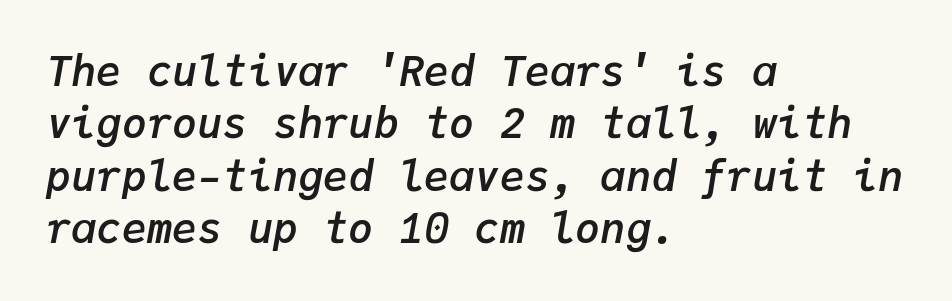
Tall strokes in this sample are angled rather than plumb. Is this a fixed-width face? Yes — each glyph sits in an identical cell. These words are printed semibold, heavier than regular yet not bold. The rendering uses a moderate line-height, typical for paragraphs. Nobody touched the tracking dial on this one. Each row of text sits above clean, open space.
